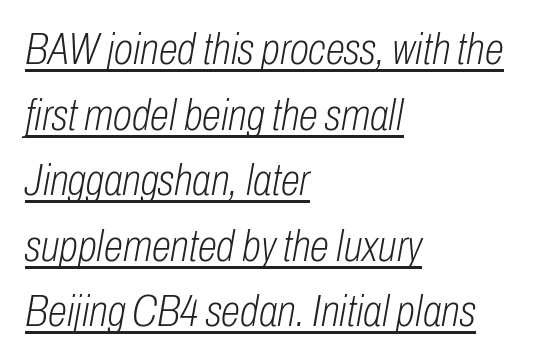
Q: Is the text bold? A: No.
Q: Is the text italic (slanted)? A: Yes, it leans right by about 10 degrees.
Q: Is the text underlined? A: Yes.
Q: How is the paragraph aligned? A: Left-aligned.
Q: Is the spacing between letters normal or unusually wide? A: Normal.
Q: Is the spacing between lines tight, normal or loose? A: Normal.
Q: Width (condensed, normal, or wide)? A: Condensed.
Q: Stroke contrast? A: Low.
Q: x-height? A: Medium.
Q: Monospaced? A: No.
